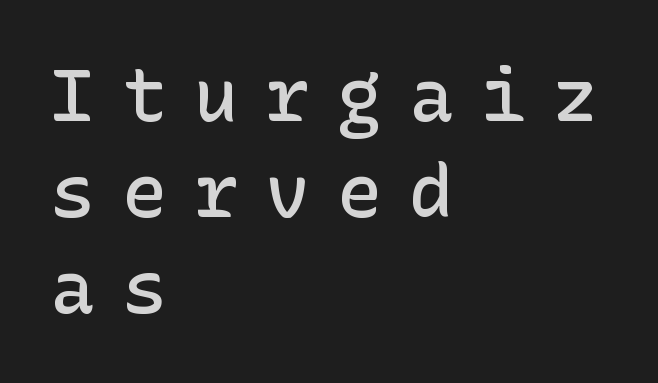
{"serif": "no", "italic": "no", "bold": "semi", "weight": "semibold", "width": "normal", "stroke_contrast": "low", "x_height": "medium", "underline": "no", "align": "left", "line_spacing": "normal", "line_spacing_ratio": 1.3, "letter_spacing": "wide", "letter_spacing_em": 0.37, "glyph_px": 74}
